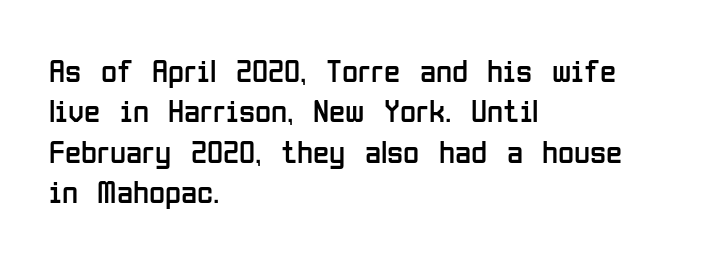
Nothing heavy about these letters — not bold at all. Notice how the stems are strictly vertical — no italics here. Font category for this specimen: sans-serif. A student would call this left alignment; a typographer would say flush left, rag right.
